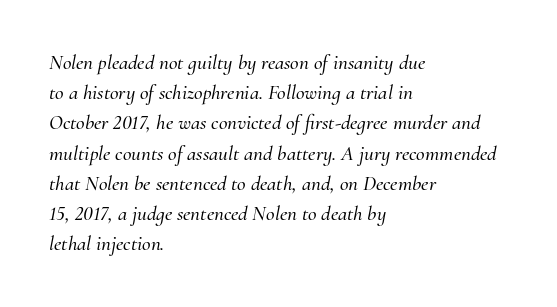
The glyphs look as if they've been sheared to an angle. Has an underline been added? It has not. The paragraph has a hard left edge and a soft right edge. How are the letters spaced? Ordinarily, with no added tracking. In terms of leading, this rendering sits right in the middle.
